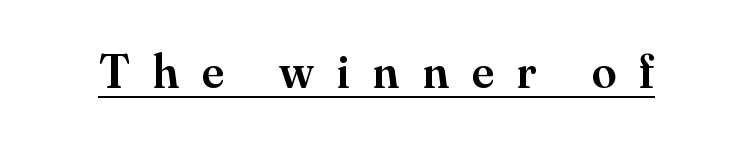
{"serif": "yes", "italic": "no", "bold": "semi", "weight": "semibold", "width": "normal", "stroke_contrast": "medium", "x_height": "small", "monospaced": "no", "underline": "yes", "letter_spacing": "wide", "letter_spacing_em": 0.48, "glyph_px": 49}
